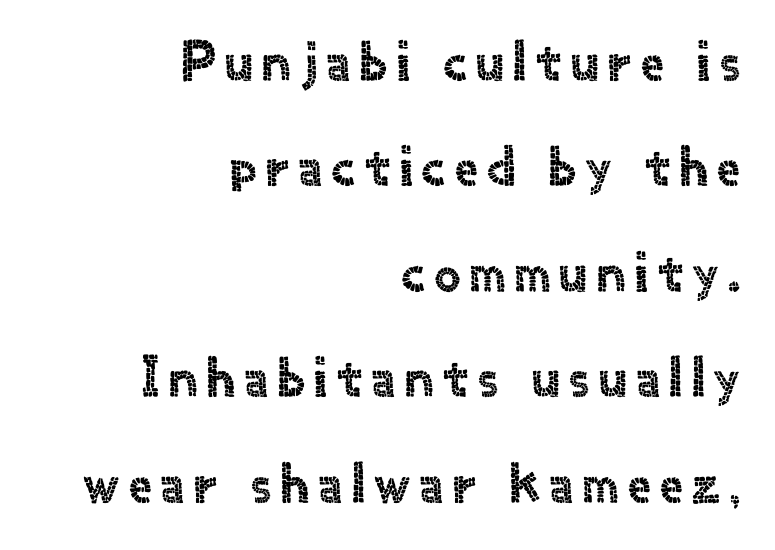
{"serif": "no", "italic": "no", "width": "normal", "x_height": "small", "monospaced": "no", "underline": "no", "align": "right", "line_spacing_ratio": 1.85, "glyph_px": 57}
